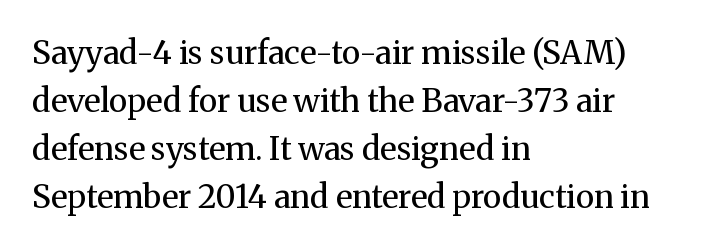
Q: Is the text bold? A: No.
Q: Is the text italic (slanted)? A: No, it is upright.
Q: Is the typeface a serif or a sans-serif typeface? A: Serif.
Q: Is the text underlined? A: No.
Q: How is the paragraph aligned? A: Left-aligned.
Q: Is the spacing between letters normal or unusually wide? A: Normal.
Q: Is the spacing between lines tight, normal or loose? A: Normal.
Q: Width (condensed, normal, or wide)? A: Normal.
Q: Stroke contrast? A: Medium.
Q: x-height? A: Medium.
Q: Monospaced? A: No.
